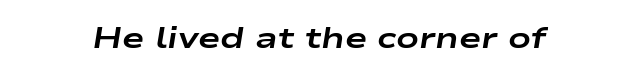
{"italic": "yes", "lean": "right", "slant_degrees": 9, "bold": "yes", "weight": "bold", "width": "wide", "stroke_contrast": "low", "x_height": "medium", "monospaced": "no", "underline": "no", "letter_spacing": "normal", "letter_spacing_em": 0.0, "glyph_px": 30}
